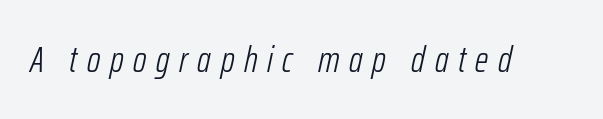
The image shows 37 px light, condensed type, italic (leaning right); set unusually wide letter spacing (+0.26 em), not underlined; low stroke contrast and a medium x-height.
